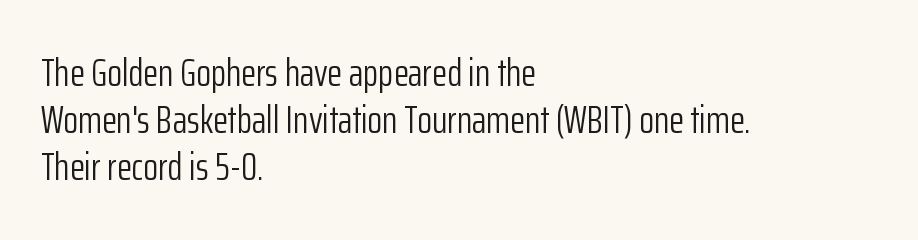
Q: Is the text bold? A: No.
Q: Is the text italic (slanted)? A: No, it is upright.
Q: Is the typeface a serif or a sans-serif typeface? A: Sans-serif.
Q: Is the text underlined? A: No.
Q: How is the paragraph aligned? A: Left-aligned.
Q: Is the spacing between letters normal or unusually wide? A: Normal.
Q: Width (condensed, normal, or wide)? A: Condensed.
Q: Stroke contrast? A: Low.
Q: x-height? A: Medium.
Q: Monospaced? A: No.
